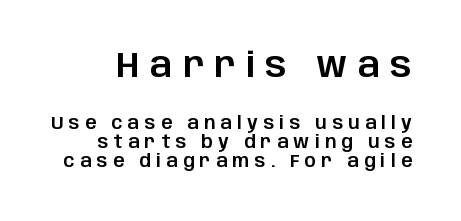
The image shows 35 px sans-serif type, upright; set tight line spacing (1.05x), unusually wide letter spacing (+0.29 em), not underlined; the first (top) block is 1.94x larger; low stroke contrast and a large x-height.
